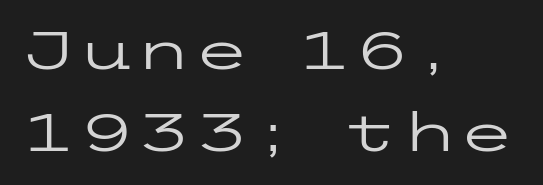
Q: Is the text bold? A: No.
Q: Is the text italic (slanted)? A: No, it is upright.
Q: Is the typeface a serif or a sans-serif typeface? A: Sans-serif.
Q: Is the text underlined? A: No.
Q: How is the paragraph aligned? A: Left-aligned.
Q: Is the spacing between letters normal or unusually wide? A: Normal.
Q: Is the spacing between lines tight, normal or loose? A: Normal.
Q: Width (condensed, normal, or wide)? A: Wide.
Q: Stroke contrast? A: Low.
Q: x-height? A: Medium.
